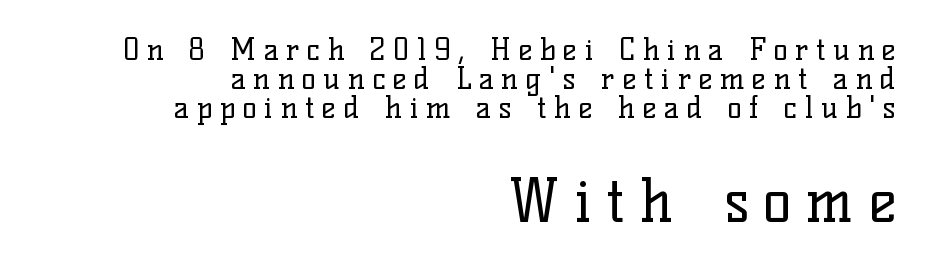
Q: Is the text bold? A: No.
Q: Is the text italic (slanted)? A: No, it is upright.
Q: Is the typeface a serif or a sans-serif typeface? A: Serif.
Q: Is the text underlined? A: No.
Q: How is the paragraph aligned? A: Right-aligned.
Q: Is the spacing between letters normal or unusually wide? A: Unusually wide.
Q: Is the spacing between lines tight, normal or loose? A: Tight.
Q: Which block of text is set in a larger size, the first (top) or the second (bottom)? A: The second (bottom) one.
Q: Width (condensed, normal, or wide)? A: Normal.
Q: Stroke contrast? A: Low.
Q: x-height? A: Medium.
Q: Monospaced? A: No.
